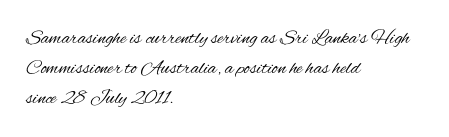
{"bold": "no", "underline": "no", "align": "left", "line_spacing": "normal", "line_spacing_ratio": 1.49, "letter_spacing": "normal", "letter_spacing_em": 0.0, "glyph_px": 20}
